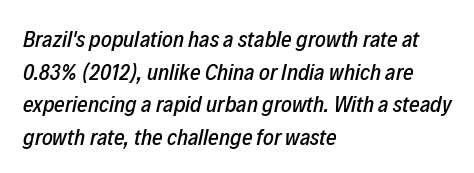
Q: Is the text italic (slanted)? A: Yes, it leans right by about 12 degrees.
Q: Is the text underlined? A: No.
Q: How is the paragraph aligned? A: Left-aligned.
Q: Is the spacing between letters normal or unusually wide? A: Normal.
Q: Is the spacing between lines tight, normal or loose? A: Normal.
